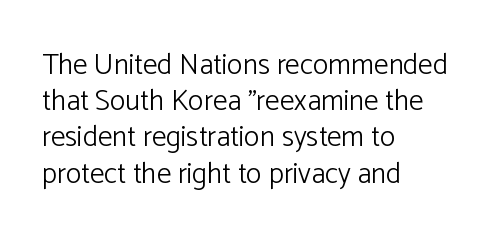
The image shows 29 px light sans-serif type, upright; set left-aligned, normal line spacing (1.25x), normal letter spacing, not underlined; low stroke contrast and a medium x-height.
